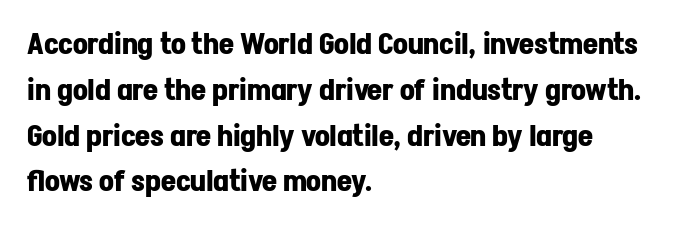
The image shows 29 px bold sans-serif type, upright; set left-aligned, normal line spacing (1.58x), normal letter spacing, not underlined; low stroke contrast and a medium x-height.
